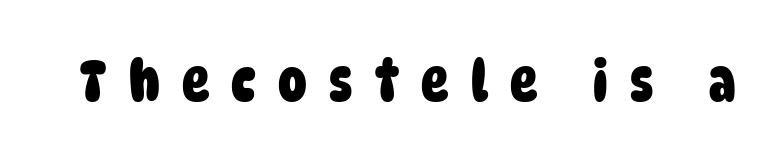
Each letter keeps its own natural width here, so spacing adapts to shape. Summary of weight: heavy, a full bold. The foot of each line stays bare and open. Glyph-to-glyph distance is far greater than everyday printed text. This sample uses a sans-serif face.
